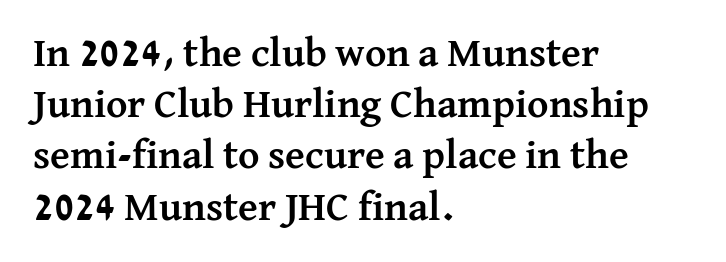
Summary of vertical rhythm: regular, with standard interline spacing. Spacing verdict: proportional, widths tailored to each character. The rag falls on the right side of this text block. These lines are composed in type with serifs. Stroke thickness is high; the sample reads as a true bold.
